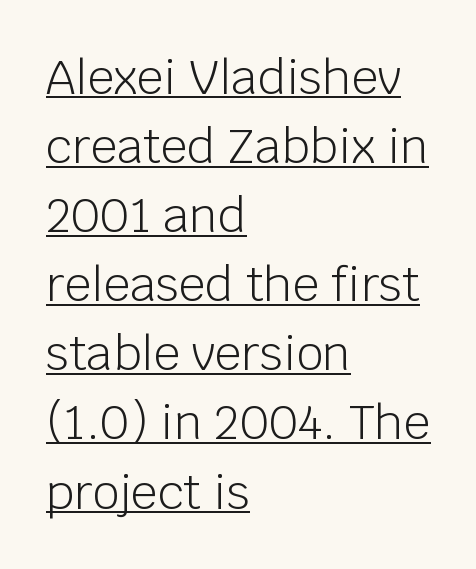
{"serif": "no", "italic": "no", "bold": "no", "weight": "light", "width": "normal", "stroke_contrast": "low", "x_height": "large", "monospaced": "no", "underline": "yes", "align": "left", "line_spacing": "normal", "line_spacing_ratio": 1.47, "letter_spacing": "normal", "letter_spacing_em": 0.0, "glyph_px": 47}
